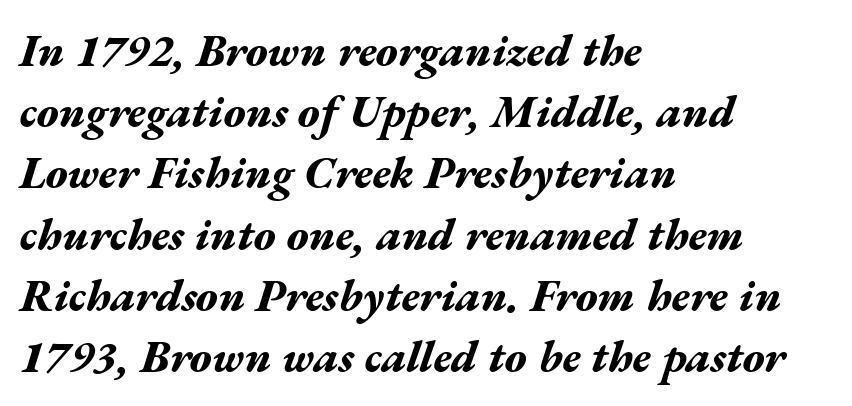
Q: Is the text bold? A: Yes.
Q: Is the text italic (slanted)? A: Yes, it leans right by about 17 degrees.
Q: Is the text underlined? A: No.
Q: How is the paragraph aligned? A: Left-aligned.
Q: Is the spacing between letters normal or unusually wide? A: Normal.
Q: Is the spacing between lines tight, normal or loose? A: Normal.
Q: Width (condensed, normal, or wide)? A: Wide.
Q: Stroke contrast? A: Medium.
Q: x-height? A: Medium.
Q: Monospaced? A: No.
